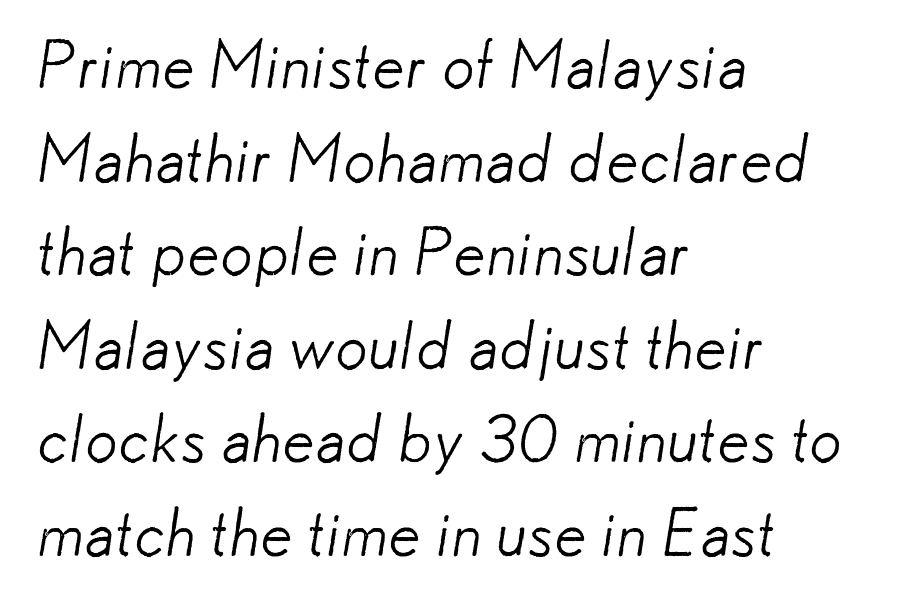
The image shows 65 px light sans-serif type; set left-aligned, normal line spacing (1.44x), normal letter spacing, not underlined; low stroke contrast and a small x-height.
